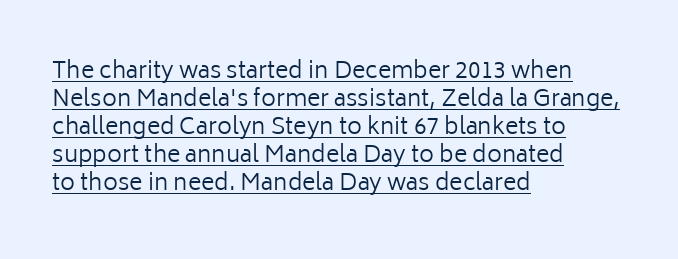
The paragraph has a hard left edge and a soft right edge. Ascenders rise straight up at ninety degrees. The characters are drawn with everyday or finer stroke widths. Glance below the letters and you will spot a drawn line. Between one letter and the next there's only the usual sliver of space.
